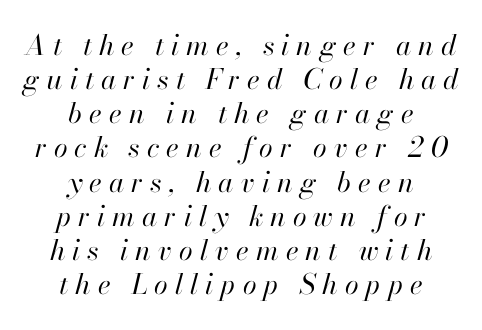
Q: Is the text bold? A: No.
Q: Is the text italic (slanted)? A: Yes, it leans right by about 13 degrees.
Q: Is the text underlined? A: No.
Q: How is the paragraph aligned? A: Centered.
Q: Is the spacing between letters normal or unusually wide? A: Unusually wide.
Q: Width (condensed, normal, or wide)? A: Normal.
Q: Stroke contrast? A: High.
Q: x-height? A: Small.
Q: Monospaced? A: No.
